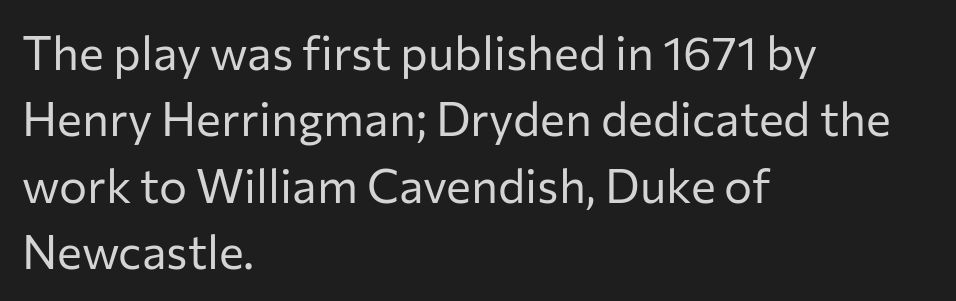
{"serif": "no", "italic": "no", "bold": "no", "weight": "regular", "width": "normal", "stroke_contrast": "low", "x_height": "medium", "monospaced": "no", "underline": "no", "align": "left", "line_spacing": "normal", "line_spacing_ratio": 1.41, "letter_spacing": "normal", "letter_spacing_em": 0.0, "glyph_px": 47}
